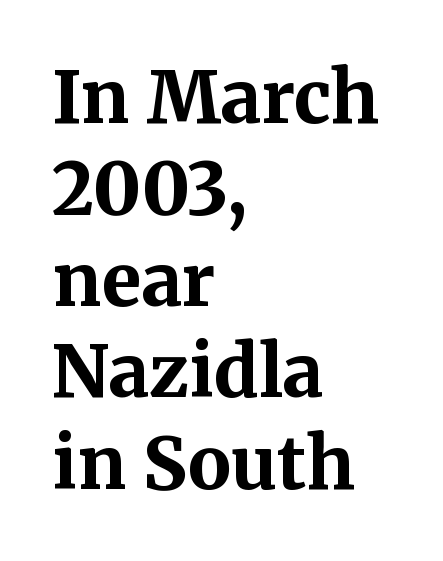
The space between consecutive lines is moderate. A typesetter would call this zero additional tracking. Descenders are the only things crossing below the line. Varying glyph widths throughout — classic text-font behaviour. The rendering uses a bold face; every stroke is thick and dark. Tall strokes in this sample are plumb rather than angled.
